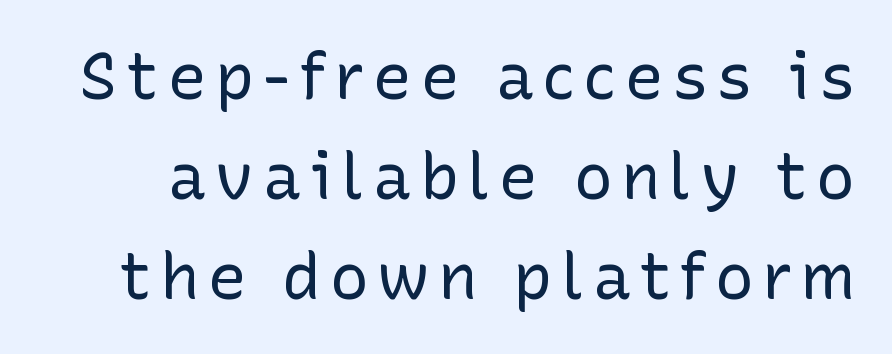
Stroke thickness stays within the range of a standard reading face or lighter. The space directly below the letters is spotless. Line spacing here is normal. Every character sits straight up, as roman type does.
